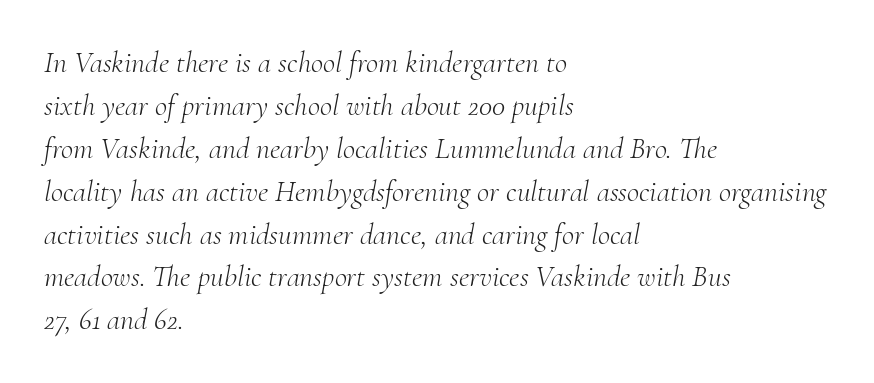
{"serif": "yes", "italic": "yes", "lean": "right", "slant_degrees": 10, "bold": "no", "weight": "light", "width": "normal", "stroke_contrast": "medium", "x_height": "small", "monospaced": "no", "underline": "no", "align": "left", "line_spacing": "normal", "line_spacing_ratio": 1.43, "letter_spacing": "normal", "letter_spacing_em": 0.0, "glyph_px": 30}
